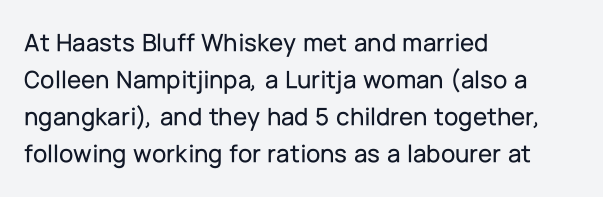
Inter-character spacing is left at the font's built-in metrics. Bare-footed words on every line. Every stem runs plumb, perpendicular to the baseline. Line spacing here is normal. Every row of glyphs begins at an identical x-position on the left.
